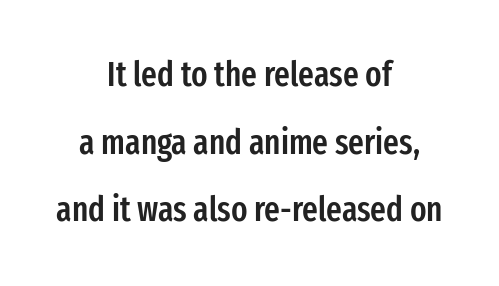
Q: Is the text bold? A: Semi-bold.
Q: Is the text italic (slanted)? A: No, it is upright.
Q: Is the typeface a serif or a sans-serif typeface? A: Sans-serif.
Q: Is the text underlined? A: No.
Q: How is the paragraph aligned? A: Centered.
Q: Is the spacing between letters normal or unusually wide? A: Normal.
Q: Is the spacing between lines tight, normal or loose? A: Loose.
Q: Width (condensed, normal, or wide)? A: Condensed.
Q: Stroke contrast? A: Low.
Q: x-height? A: Medium.
Q: Monospaced? A: No.
